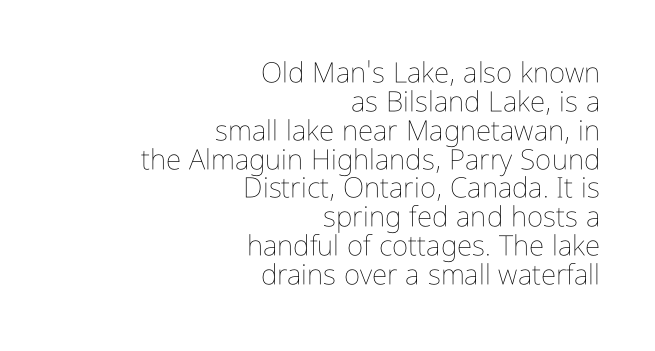
Q: Is the text bold? A: No.
Q: Is the text italic (slanted)? A: No, it is upright.
Q: Is the text underlined? A: No.
Q: How is the paragraph aligned? A: Right-aligned.
Q: Is the spacing between letters normal or unusually wide? A: Normal.
Q: Is the spacing between lines tight, normal or loose? A: Tight.
Q: Width (condensed, normal, or wide)? A: Condensed.
Q: Stroke contrast? A: Low.
Q: x-height? A: Medium.
Q: Monospaced? A: No.
